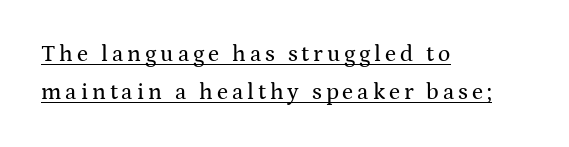
Nope, not italic — everything's standing straight. Honestly, the underline is the first thing you notice here. Evenly set lines give the paragraph a standard silhouette. The paragraph has a hard left edge and a soft right edge.
